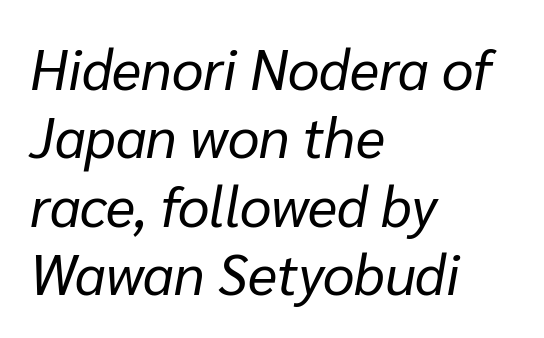
Varying glyph widths throughout — classic text-font behaviour. Letter spacing: default. One-word summary of the alignment: left. If you drew a line through each stem, it would be angled. A clean baseline with only descenders dipping below it. Weight: not bold — regular or lighter.
